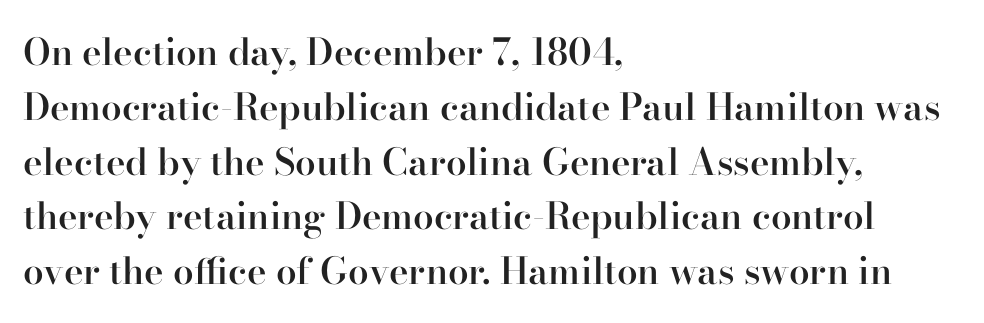
Rendered with straight, roman letterforms. Vertically, the passage feels balanced, rows spaced as you'd expect. The rendering shows small feet on the letterforms — a serif design. A classic flush-left, rag-right setting is used for this passage.
